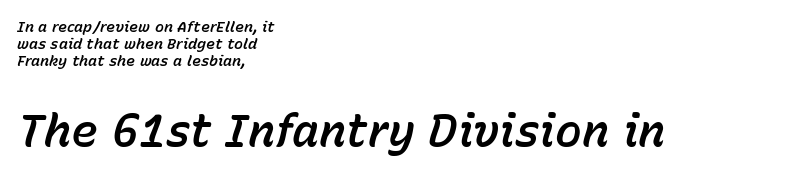
{"italic": "yes", "lean": "right", "slant_degrees": 15, "width": "normal", "stroke_contrast": "low", "x_height": "medium", "monospaced": "no", "underline": "no", "align": "left", "line_spacing": "tight", "line_spacing_ratio": 1.13, "letter_spacing": "normal", "letter_spacing_em": 0.0, "larger_block": "second", "size_ratio": 3.0, "glyph_px": 45}
